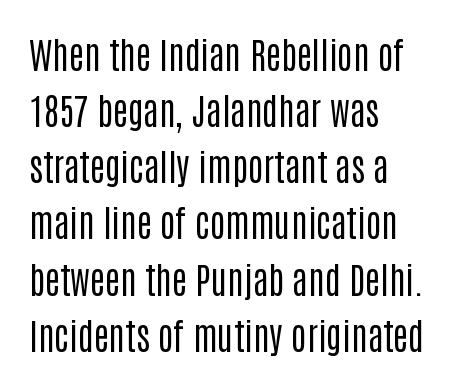
The image shows 36 px regular-weight, condensed sans-serif type, upright; set left-aligned, normal line spacing (1.56x), normal letter spacing, not underlined; low stroke contrast and a large x-height.
